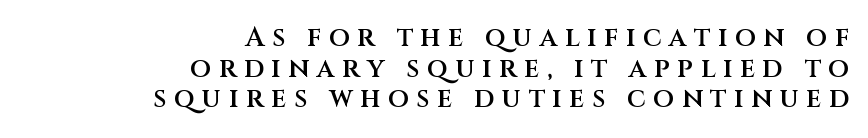
{"italic": "no", "bold": "semi", "underline": "no", "align": "right", "line_spacing": "tight", "line_spacing_ratio": 1.13, "letter_spacing": "wide", "letter_spacing_em": 0.28, "glyph_px": 27}
